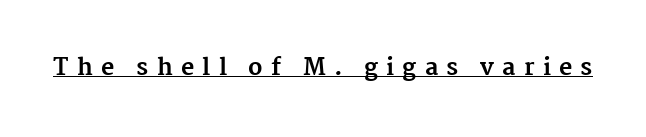
Every letter is thick-stroked: bold, no question. Spacing between characters has been opened up far beyond the box default. The lettering stays uniformly vertical, giving the passage a roman look. The rendering uses the underline text-decoration.
